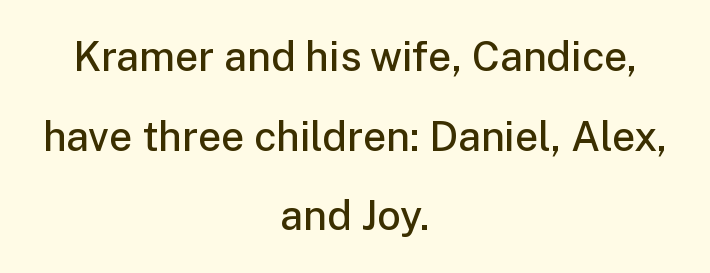
Q: Is the text bold? A: Semi-bold.
Q: Is the text italic (slanted)? A: No, it is upright.
Q: Is the typeface a serif or a sans-serif typeface? A: Sans-serif.
Q: Is the text underlined? A: No.
Q: How is the paragraph aligned? A: Centered.
Q: Is the spacing between letters normal or unusually wide? A: Normal.
Q: Is the spacing between lines tight, normal or loose? A: Loose.
Q: Width (condensed, normal, or wide)? A: Normal.
Q: Stroke contrast? A: Low.
Q: x-height? A: Medium.
Q: Monospaced? A: No.
